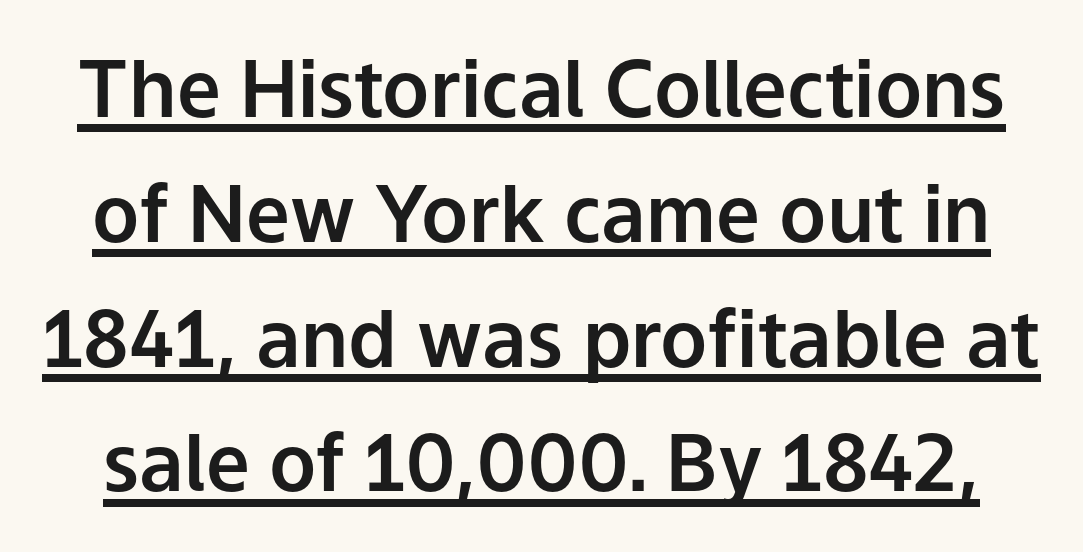
The image shows 78 px sans-serif type, upright; set normal line spacing (1.6x), normal letter spacing, underlined; low stroke contrast and a medium x-height.
